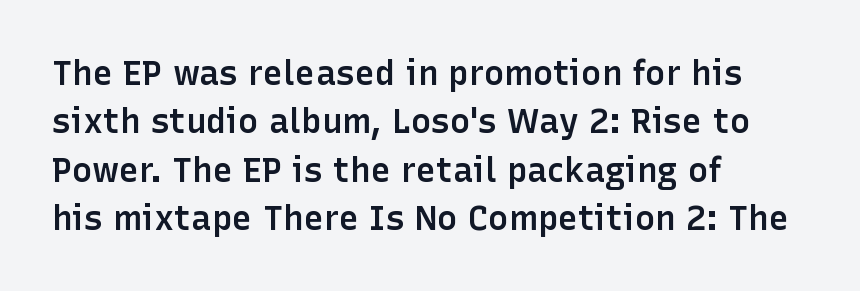
Q: Is the text bold? A: Semi-bold.
Q: Is the text italic (slanted)? A: No, it is upright.
Q: Is the typeface a serif or a sans-serif typeface? A: Sans-serif.
Q: Is the text underlined? A: No.
Q: How is the paragraph aligned? A: Left-aligned.
Q: Is the spacing between letters normal or unusually wide? A: Normal.
Q: Is the spacing between lines tight, normal or loose? A: Normal.
Q: Width (condensed, normal, or wide)? A: Normal.
Q: Stroke contrast? A: Low.
Q: x-height? A: Medium.
Q: Monospaced? A: No.
